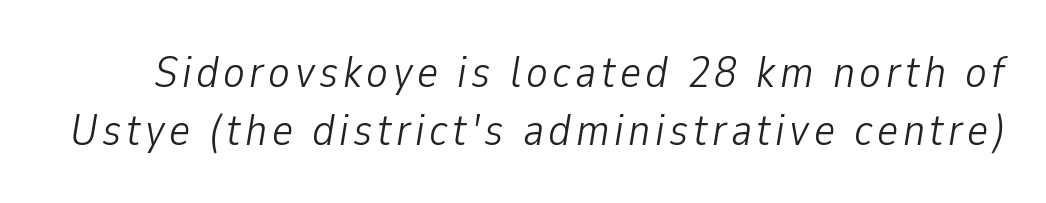
{"italic": "yes", "lean": "right", "slant_degrees": 9, "bold": "no", "weight": "light", "width": "condensed", "stroke_contrast": "low", "x_height": "medium", "monospaced": "no", "underline": "no", "line_spacing": "normal", "line_spacing_ratio": 1.29, "glyph_px": 45}
